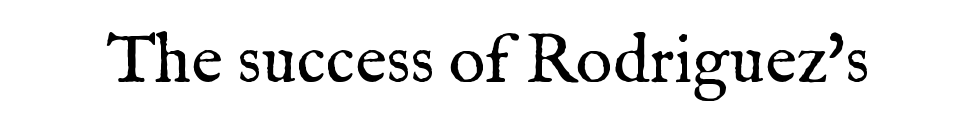
Q: Is the text bold? A: No.
Q: Is the text italic (slanted)? A: No, it is upright.
Q: Is the typeface a serif or a sans-serif typeface? A: Serif.
Q: Is the text underlined? A: No.
Q: Is the spacing between letters normal or unusually wide? A: Normal.
Q: Width (condensed, normal, or wide)? A: Normal.
Q: Stroke contrast? A: Medium.
Q: x-height? A: Medium.
Q: Monospaced? A: No.
